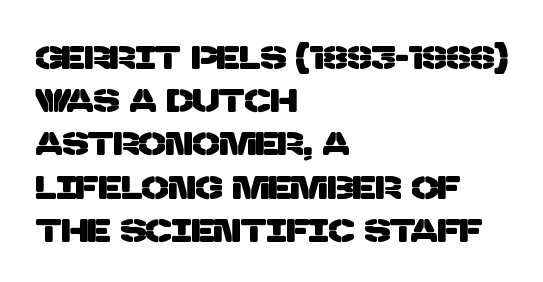
The image shows 32 px sans-serif type; set left-aligned, normal line spacing (1.35x), normal letter spacing, not underlined; low stroke contrast and a large x-height.
